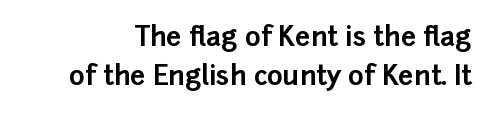
The specimen omits any rule beneath the text block's lines. What weight is shown? A full bold with thick strokes. Nope, not italic — everything's standing straight. Students, observe: this is what conventionally led text looks like.
